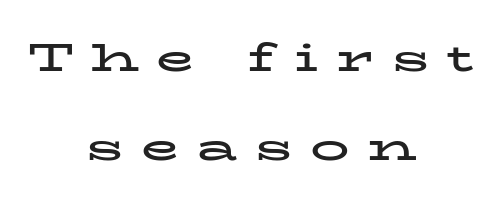
Check under the words: just untouched page. Regarding serifs, this sample has them. The glyphs have the mass of a bold cut. The rendering uses natural spacing where letterforms have individual widths. The letters stand straight up with perfectly vertical stems. These lines stand farther apart than default settings would place them.
